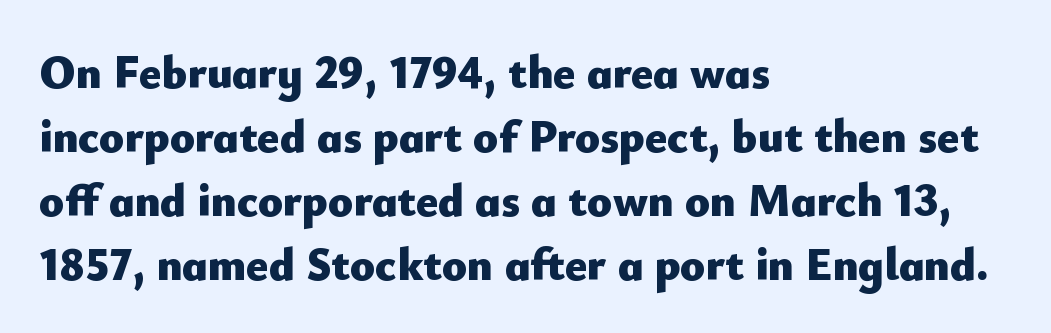
On the weight axis this lands at bold, roughly 700. Examine the stroke ends and you'll find no serifs. These lines were composed using upright roman letters. Do the characters align in a grid? No, the font is proportional.
